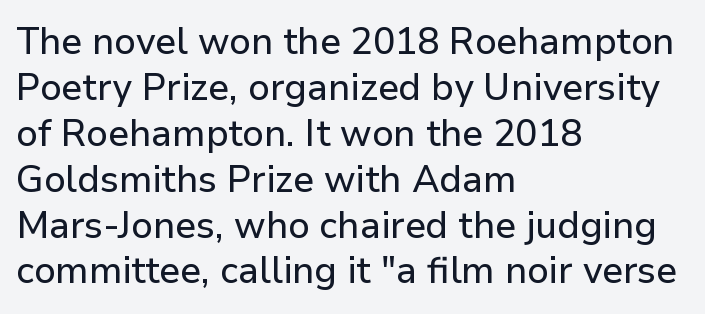
The image shows 37 px sans-serif type, upright; set left-aligned, line spacing 1.24x, normal letter spacing, not underlined; low stroke contrast and a medium x-height.
